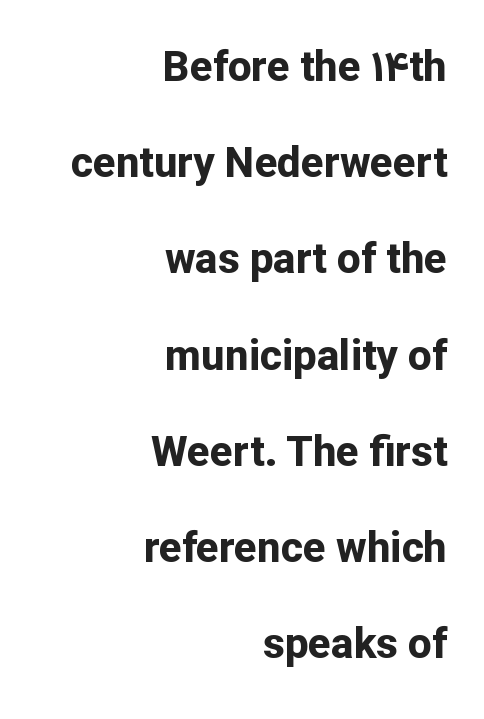
Q: Is the text bold? A: Yes.
Q: Is the text italic (slanted)? A: No, it is upright.
Q: Is the typeface a serif or a sans-serif typeface? A: Sans-serif.
Q: Is the text underlined? A: No.
Q: How is the paragraph aligned? A: Right-aligned.
Q: Is the spacing between letters normal or unusually wide? A: Normal.
Q: Is the spacing between lines tight, normal or loose? A: Loose.
Q: Width (condensed, normal, or wide)? A: Normal.
Q: Stroke contrast? A: Low.
Q: x-height? A: Medium.
Q: Monospaced? A: No.
